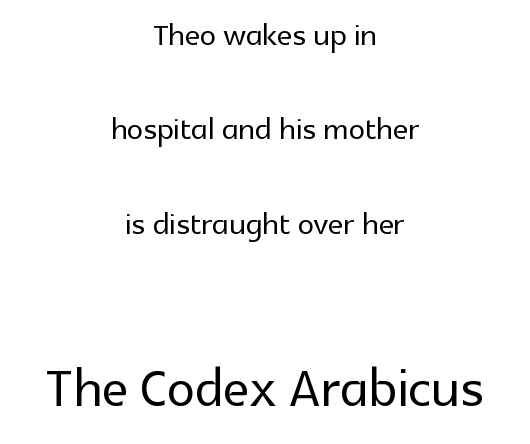
{"serif": "no", "italic": "no", "width": "normal", "x_height": "medium", "monospaced": "no", "underline": "no", "align": "center", "line_spacing": "loose", "line_spacing_ratio": 2.3, "letter_spacing": "normal", "letter_spacing_em": 0.0, "larger_block": "second", "size_ratio": 1.73, "glyph_px": 71}
